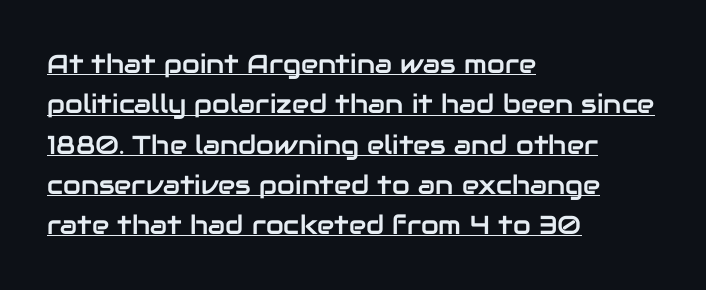
The image shows 26 px text type, upright; set left-aligned, normal line spacing (1.55x), normal letter spacing, underlined.
